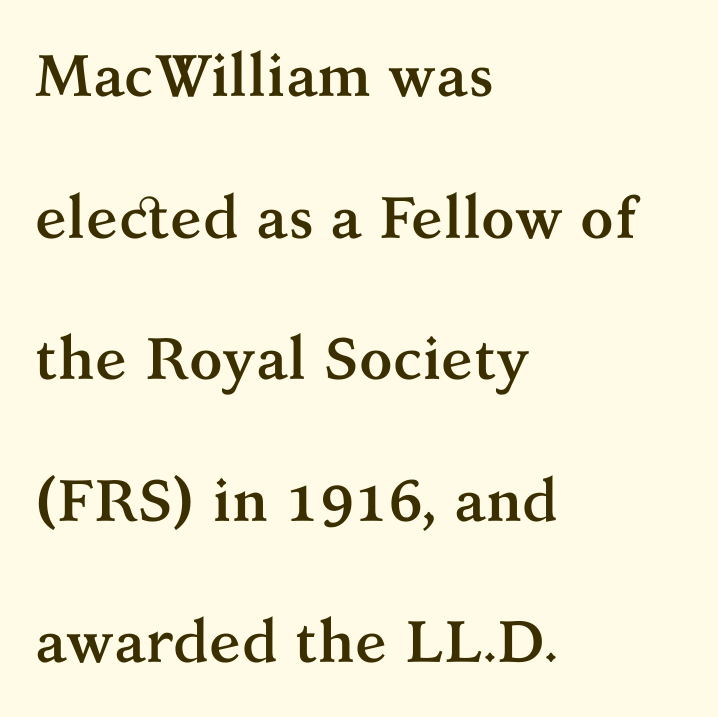
Successive baselines arrive slowly, with a big drop between each. Letter spacing: default. Is this a fixed-width face? No — the glyphs have proportional, varying widths. All the whitespace from short lines collects on the right.
